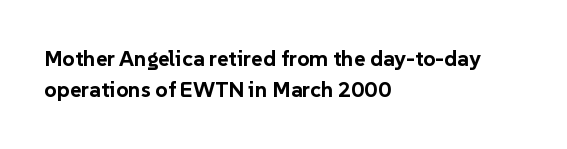
{"italic": "no", "bold": "yes", "underline": "no", "align": "left", "line_spacing": "normal", "line_spacing_ratio": 1.42, "letter_spacing": "normal", "letter_spacing_em": 0.0, "glyph_px": 22}
